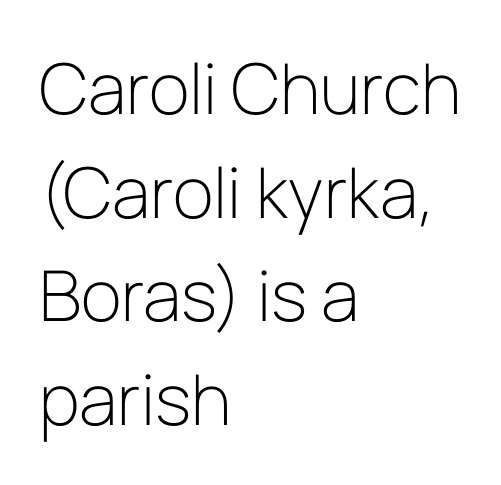
{"serif": "no", "italic": "no", "bold": "no", "weight": "light", "width": "normal", "stroke_contrast": "low", "x_height": "medium", "monospaced": "no", "underline": "no", "align": "left", "line_spacing": "normal", "line_spacing_ratio": 1.48, "letter_spacing": "normal", "letter_spacing_em": 0.0, "glyph_px": 70}
